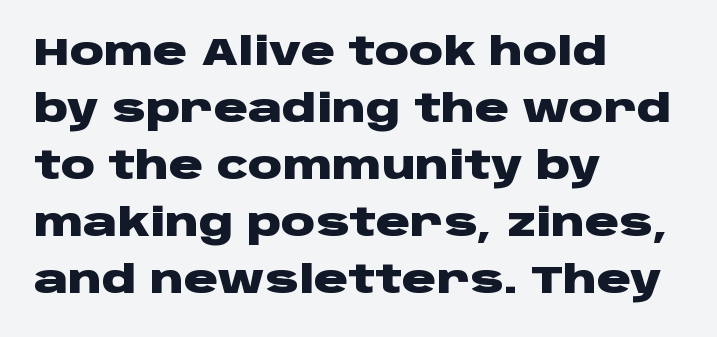
The image shows 38 px heavy, wide sans-serif type, upright; set left-aligned, normal line spacing (1.5x), normal letter spacing, not underlined; low stroke contrast and a large x-height.
